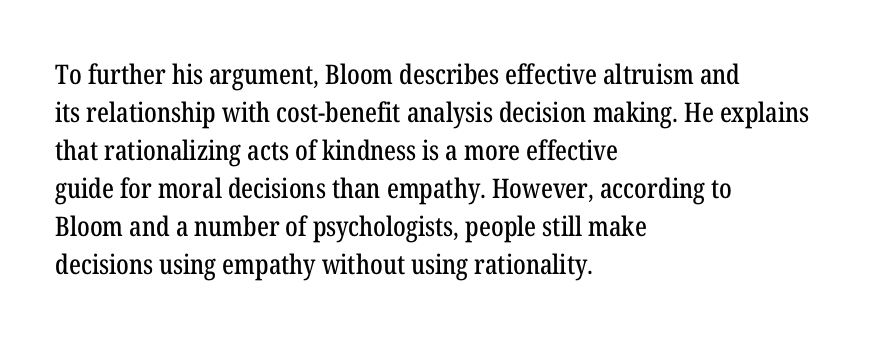
Q: Is the text italic (slanted)? A: No, it is upright.
Q: Is the text underlined? A: No.
Q: How is the paragraph aligned? A: Left-aligned.
Q: Is the spacing between letters normal or unusually wide? A: Normal.
Q: Is the spacing between lines tight, normal or loose? A: Normal.
